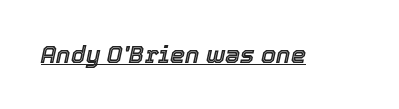
Q: Is the text italic (slanted)? A: Yes, it leans right by about 12 degrees.
Q: Is the text underlined? A: Yes.
Q: Is the spacing between letters normal or unusually wide? A: Normal.
